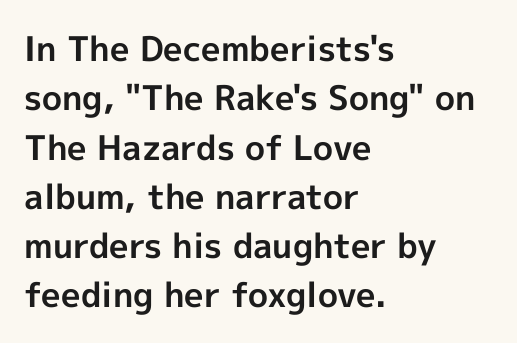
{"serif": "no", "italic": "no", "bold": "yes", "weight": "bold", "width": "normal", "x_height": "medium", "monospaced": "no", "underline": "no", "align": "left", "line_spacing": "normal", "line_spacing_ratio": 1.45, "letter_spacing": "normal", "letter_spacing_em": 0.0, "glyph_px": 34}
